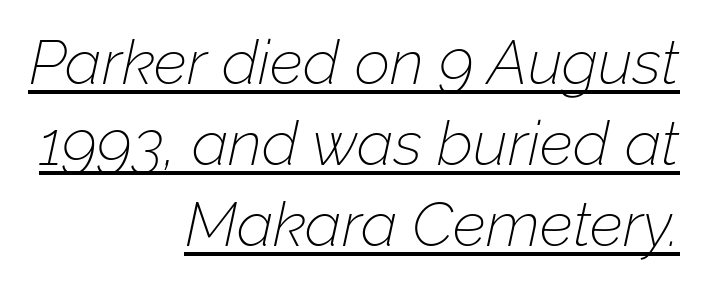
Does the leading feel generous? No, just average. Each line of the rendering has a horizontal stroke beneath the glyphs. Rendered with sloped, italic letterforms. Notice how the passage keeps a crisp vertical edge on the right only. Students, note that the glyphs here touch the page at normal intervals.
